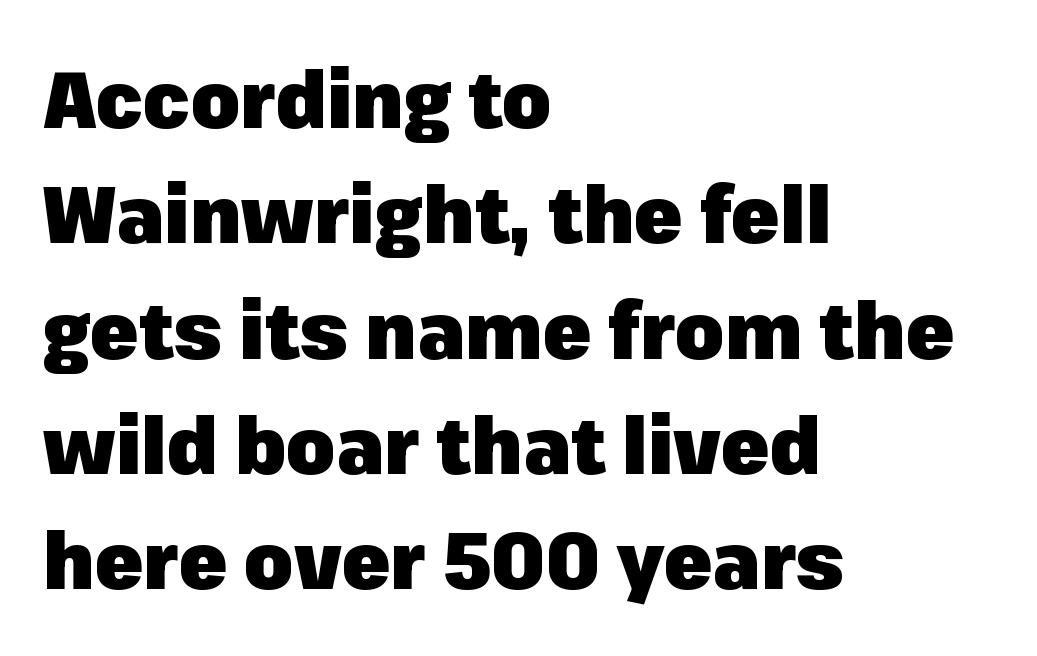
The image shows 79 px heavy sans-serif type, upright; set left-aligned, normal line spacing (1.46x), normal letter spacing, not underlined; low stroke contrast and a medium x-height.
